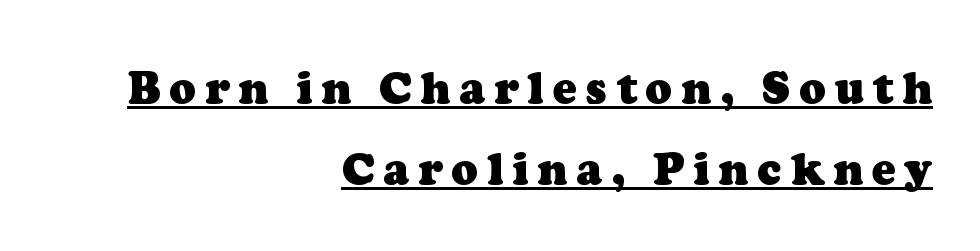
Q: Is the text bold? A: Yes.
Q: Is the typeface a serif or a sans-serif typeface? A: Serif.
Q: Is the text underlined? A: Yes.
Q: How is the paragraph aligned? A: Right-aligned.
Q: Is the spacing between letters normal or unusually wide? A: Unusually wide.
Q: Width (condensed, normal, or wide)? A: Normal.
Q: Stroke contrast? A: Low.
Q: x-height? A: Medium.
Q: Monospaced? A: No.
